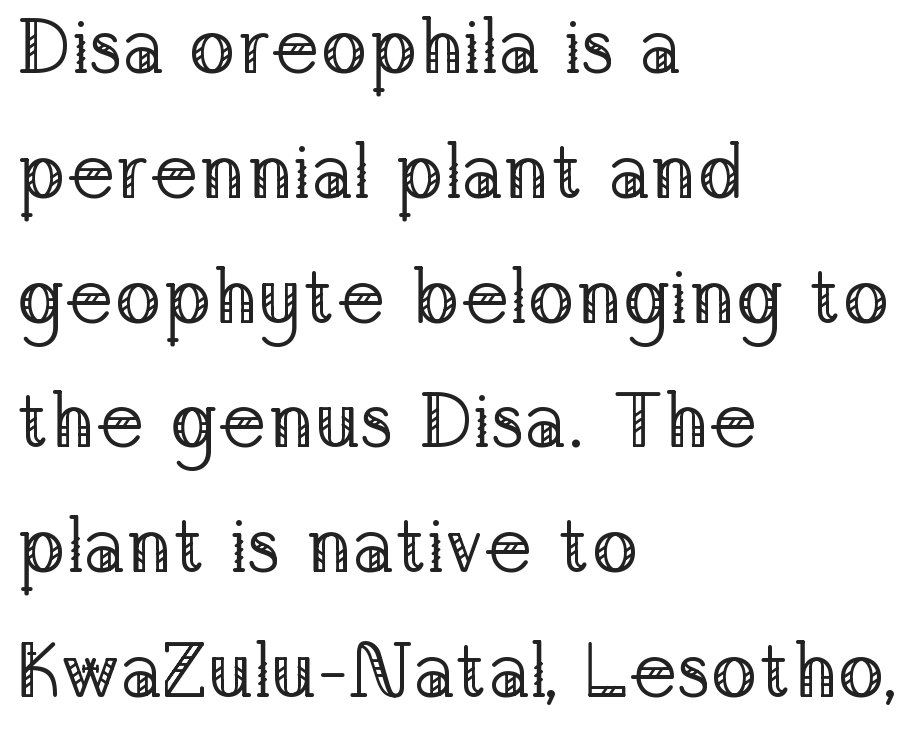
{"serif": "yes", "italic": "no", "bold": "no", "weight": "regular", "width": "normal", "stroke_contrast": "low", "x_height": "medium", "monospaced": "no", "underline": "no", "align": "left", "line_spacing": "normal", "line_spacing_ratio": 1.6, "letter_spacing": "normal", "letter_spacing_em": 0.0, "glyph_px": 78}
